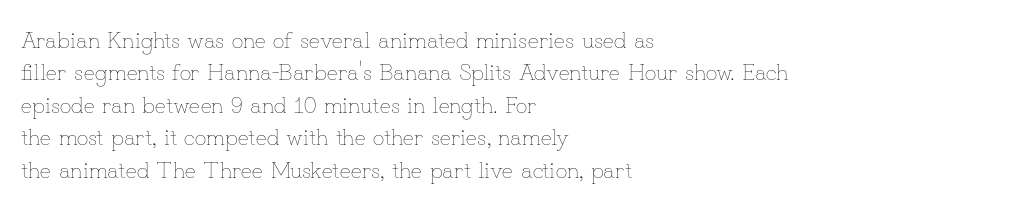
The tracking reads as untouched default to a designer's eye. Layout note: lines flush left. Students, observe: this is what conventionally led text looks like. Underline: absent.
